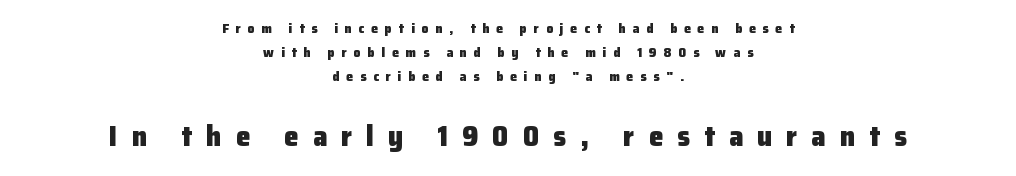
The characters look thick and weighty, a clear bold. These lines are rendered in a variable-pitch font. Has an underline been added? It has not. Visually, the bottom section dominates because its glyphs are scaled up. A centered setting, common on invitations and titles, is used for this passage. The type is letterspaced generously, with wide tracking.
